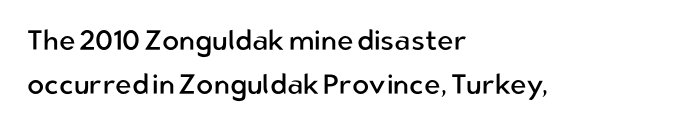
The image shows 28 px regular-weight sans-serif type, upright; set left-aligned, normal line spacing (1.56x), normal letter spacing, not underlined; low stroke contrast and a medium x-height.
